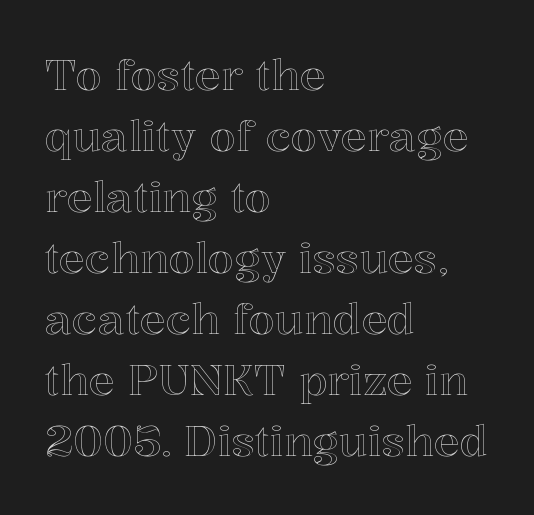
Q: Is the text italic (slanted)? A: No, it is upright.
Q: Is the text underlined? A: No.
Q: How is the paragraph aligned? A: Left-aligned.
Q: Is the spacing between letters normal or unusually wide? A: Normal.
Q: Is the spacing between lines tight, normal or loose? A: Normal.
Q: Width (condensed, normal, or wide)? A: Normal.
Q: x-height? A: Medium.
Q: Monospaced? A: No.
